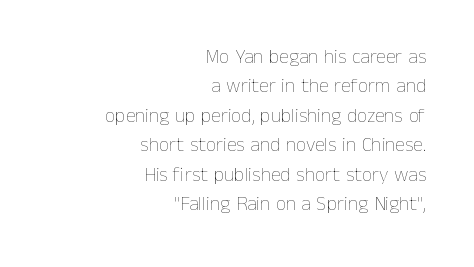
The strip under each line holds only bare page. A typesetter would call this zero additional tracking. The letterforms sit at book weight or below. Does the copy run flush right? Yes — the right margin is perfectly even. This block has exactly the height ordinary leading produces.
